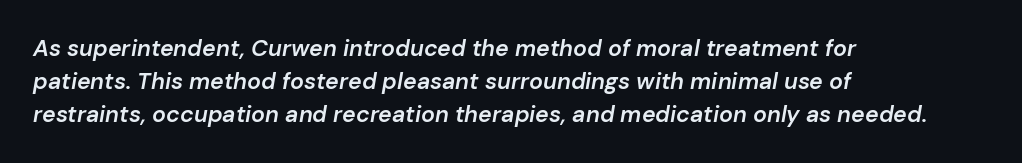
Q: Is the text bold? A: Semi-bold.
Q: Is the text italic (slanted)? A: Yes, it leans right by about 10 degrees.
Q: Is the text underlined? A: No.
Q: How is the paragraph aligned? A: Left-aligned.
Q: Is the spacing between letters normal or unusually wide? A: Normal.
Q: Is the spacing between lines tight, normal or loose? A: Normal.
